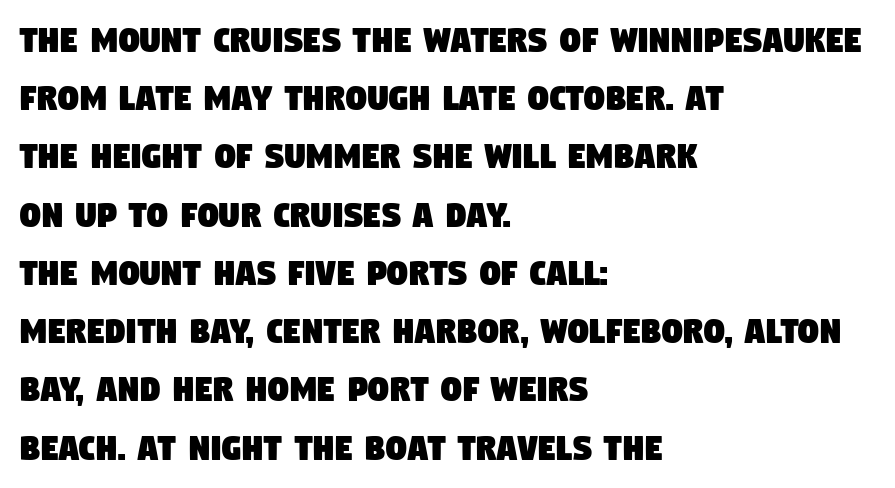
The image shows 41 px condensed sans-serif type; set left-aligned, normal line spacing (1.42x), normal letter spacing, not underlined; low stroke contrast and a large x-height.
